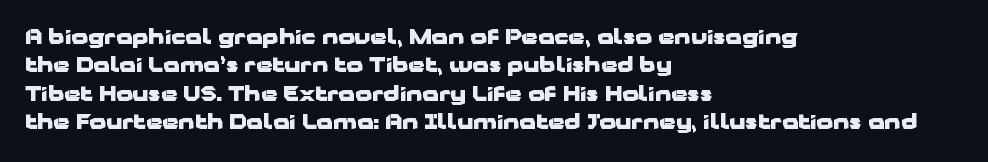
The lines in this sample share a left origin and differ only in where they stop. The block of text has a typical density, with ordinary space between rows. Posture: upright roman. The characters look thick and weighty, a clear bold. Letters rest on an invisible, unmarked baseline. There is no visible air inserted between adjacent glyphs.
